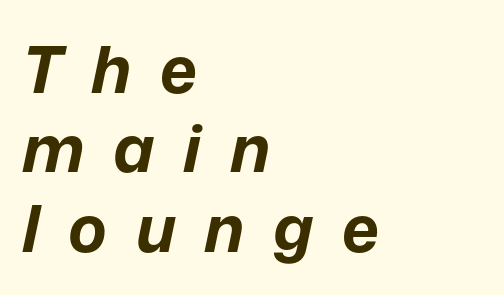
{"italic": "yes", "lean": "right", "slant_degrees": 12, "bold": "yes", "weight": "bold", "width": "normal", "stroke_contrast": "low", "x_height": "medium", "monospaced": "no", "underline": "no", "align": "left", "line_spacing_ratio": 1.22, "letter_spacing": "wide", "letter_spacing_em": 0.44, "glyph_px": 65}
